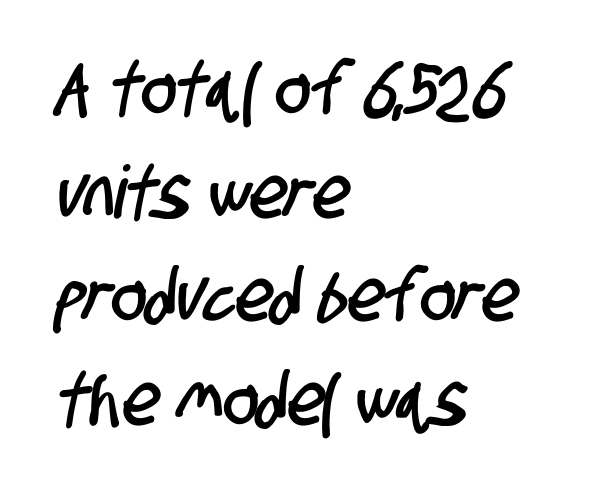
The image shows 73 px condensed sans-serif type; set left-aligned, normal line spacing (1.42x), normal letter spacing, not underlined; low stroke contrast and a large x-height.
